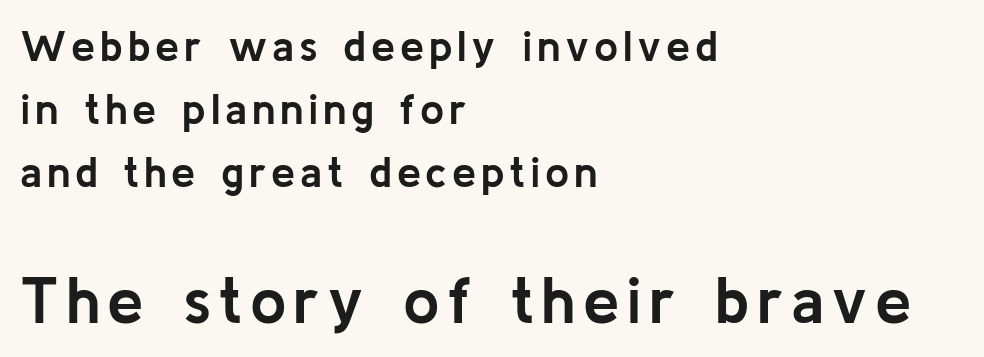
The rendering anchors every line to the left-hand side. Italic: no, the glyphs are upright roman. The letters are bold, with thick, heavy strokes. Summary of vertical rhythm: regular, with standard interline spacing. The face used here is proportionally spaced, like ordinary book or web type. Of the two passages, the one underneath uses the larger point size.
